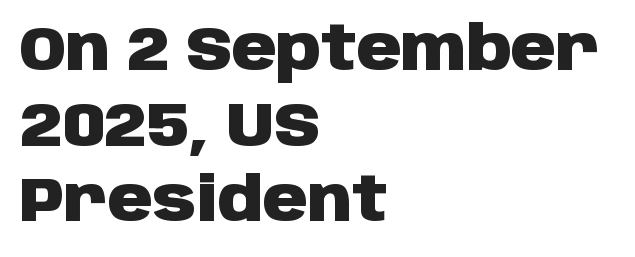
Its strokes are broad and dark, the hallmark of bold type. Typographically, this falls in the sans-serif category. A classic flush-left, rag-right setting is used for this passage. Here the designer chose a conventional face with non-uniform glyph widths. The rendering keeps characters at their native spacing. The lettering holds an erect, upright posture throughout.
